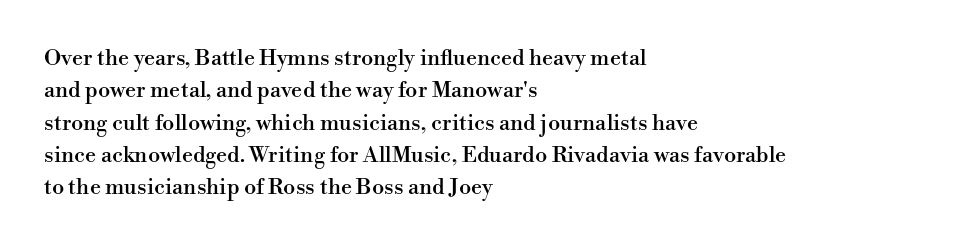
{"italic": "no", "underline": "no", "align": "left", "line_spacing": "normal", "line_spacing_ratio": 1.47, "letter_spacing": "normal", "letter_spacing_em": 0.0, "glyph_px": 22}
